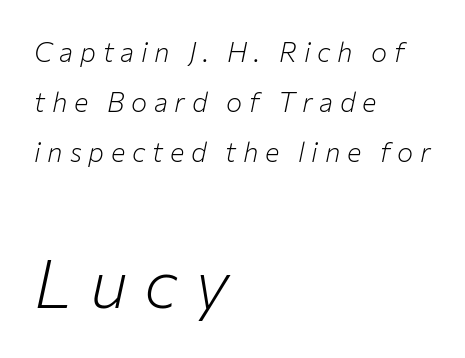
The image shows 68 px light type, italic (leaning right); set left-aligned, line spacing 1.85x, unusually wide letter spacing (+0.25 em), not underlined; the second (bottom) block is 2.52x larger; low stroke contrast and a medium x-height.
